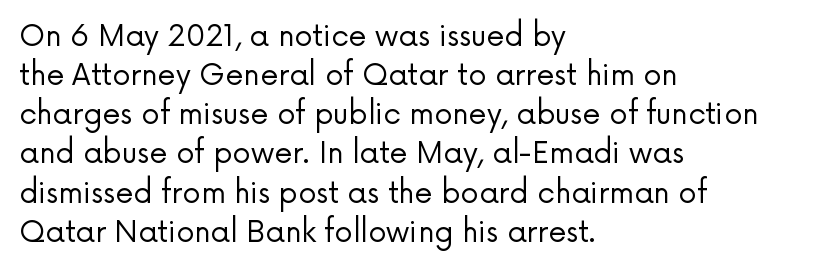
Q: Is the text bold? A: No.
Q: Is the text italic (slanted)? A: No, it is upright.
Q: Is the typeface a serif or a sans-serif typeface? A: Sans-serif.
Q: Is the text underlined? A: No.
Q: How is the paragraph aligned? A: Left-aligned.
Q: Is the spacing between letters normal or unusually wide? A: Normal.
Q: Is the spacing between lines tight, normal or loose? A: Normal.
Q: Width (condensed, normal, or wide)? A: Normal.
Q: Stroke contrast? A: Low.
Q: x-height? A: Medium.
Q: Monospaced? A: No.
